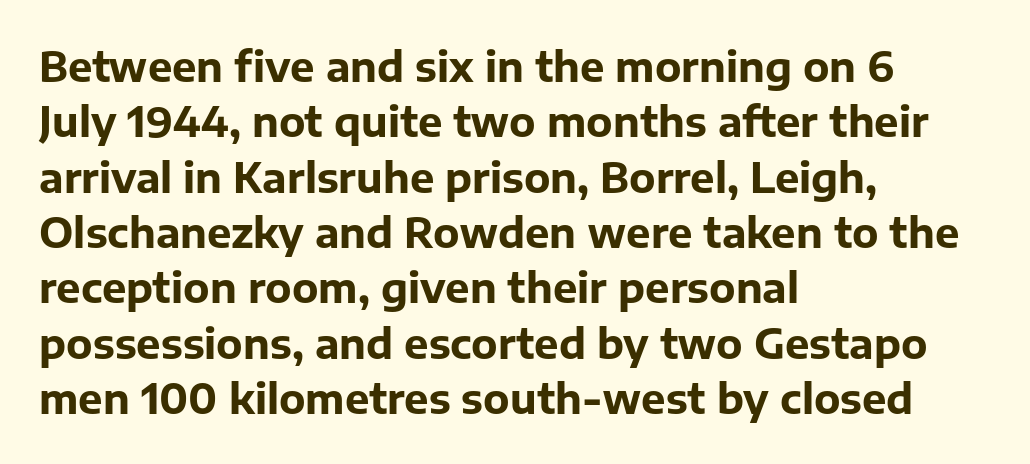
Q: Is the text bold? A: Yes.
Q: Is the text italic (slanted)? A: No, it is upright.
Q: Is the typeface a serif or a sans-serif typeface? A: Sans-serif.
Q: Is the text underlined? A: No.
Q: How is the paragraph aligned? A: Left-aligned.
Q: Is the spacing between letters normal or unusually wide? A: Normal.
Q: Is the spacing between lines tight, normal or loose? A: Normal.
Q: Width (condensed, normal, or wide)? A: Normal.
Q: Stroke contrast? A: Low.
Q: x-height? A: Medium.
Q: Monospaced? A: No.
